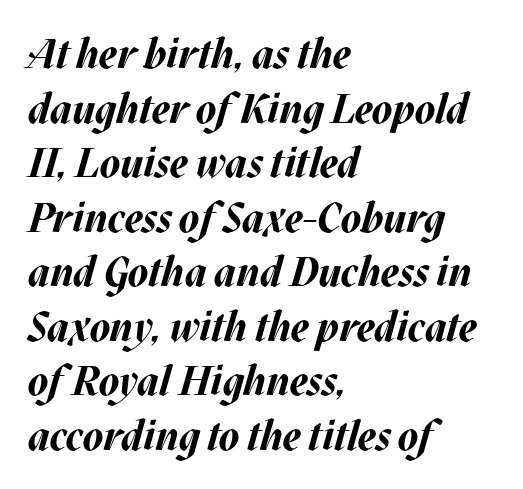
The image shows 41 px bold type, italic (leaning right); set left-aligned, normal line spacing (1.33x), normal letter spacing, not underlined; medium stroke contrast and a large x-height.
